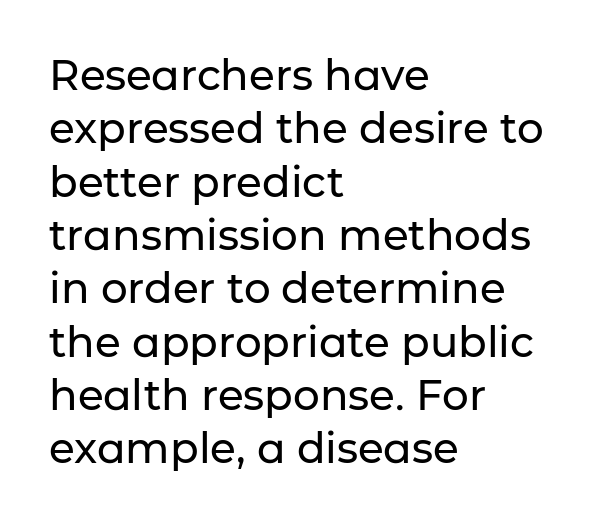
{"serif": "no", "italic": "no", "width": "normal", "stroke_contrast": "low", "x_height": "medium", "monospaced": "no", "underline": "no", "align": "left", "line_spacing": "normal", "line_spacing_ratio": 1.27, "letter_spacing": "normal", "letter_spacing_em": 0.0, "glyph_px": 42}
